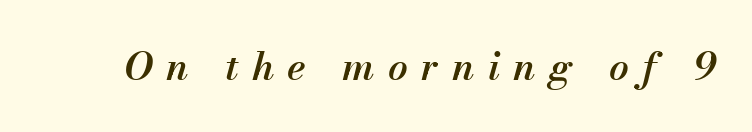
Q: Is the text bold? A: Semi-bold.
Q: Is the text italic (slanted)? A: Yes, it leans right by about 13 degrees.
Q: Is the text underlined? A: No.
Q: Is the spacing between letters normal or unusually wide? A: Unusually wide.
Q: Width (condensed, normal, or wide)? A: Normal.
Q: Stroke contrast? A: Medium.
Q: x-height? A: Small.
Q: Monospaced? A: No.
